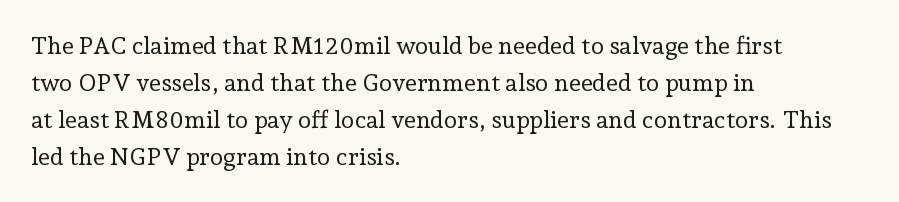
Q: Is the text bold? A: No.
Q: Is the text italic (slanted)? A: No, it is upright.
Q: Is the text underlined? A: No.
Q: How is the paragraph aligned? A: Left-aligned.
Q: Is the spacing between letters normal or unusually wide? A: Normal.
Q: Is the spacing between lines tight, normal or loose? A: Normal.
